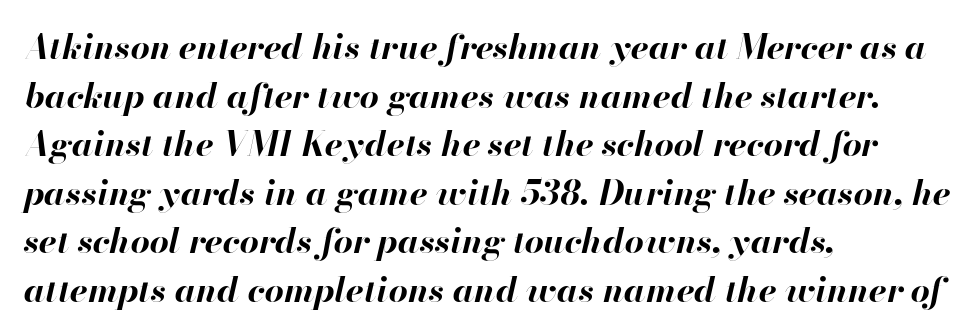
Q: Is the text bold? A: Yes.
Q: Is the text italic (slanted)? A: Yes, it leans right by about 13 degrees.
Q: Is the text underlined? A: No.
Q: How is the paragraph aligned? A: Left-aligned.
Q: Is the spacing between letters normal or unusually wide? A: Normal.
Q: Is the spacing between lines tight, normal or loose? A: Normal.
Q: Width (condensed, normal, or wide)? A: Normal.
Q: Stroke contrast? A: High.
Q: x-height? A: Small.
Q: Monospaced? A: No.
